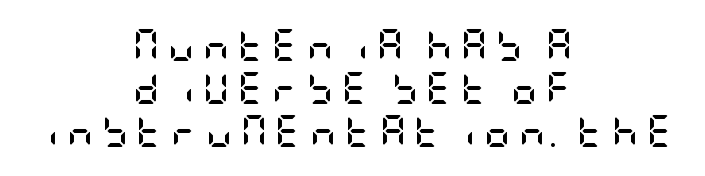
{"serif": "no", "italic": "no", "bold": "yes", "weight": "semibold", "width": "condensed", "stroke_contrast": "low", "x_height": "large", "underline": "no", "align": "center", "line_spacing": "normal", "line_spacing_ratio": 1.34, "letter_spacing": "wide", "letter_spacing_em": 0.27, "glyph_px": 32}
